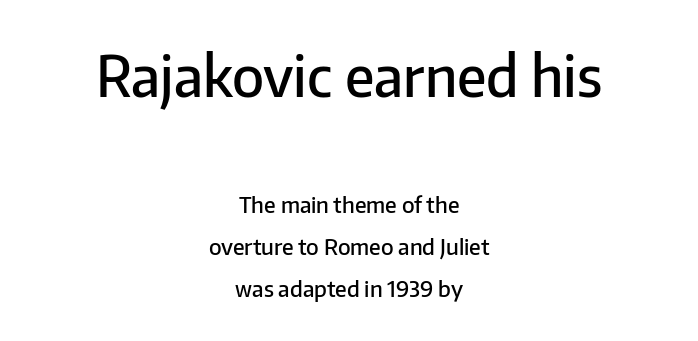
The image shows 56 px semibold sans-serif type, upright; set centered, loose line spacing (1.9x), normal letter spacing, not underlined; the first (top) block is 2.55x larger; low stroke contrast and a medium x-height.
